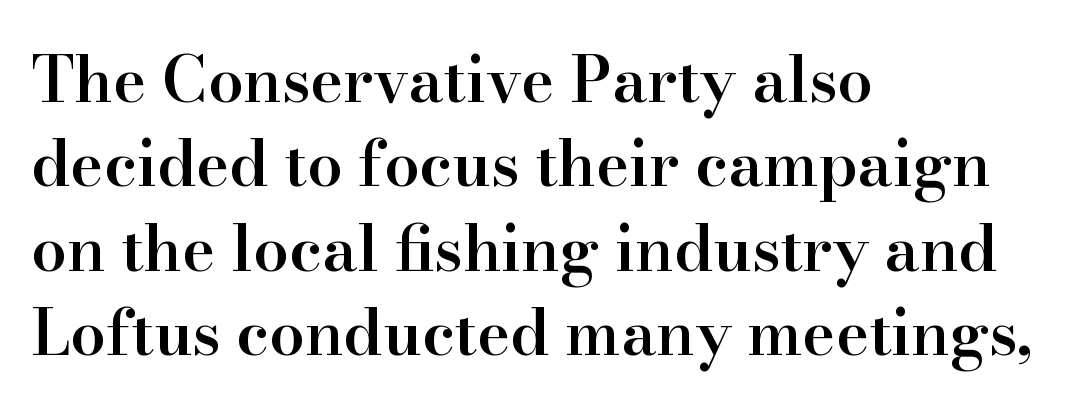
{"serif": "yes", "italic": "no", "bold": "semi", "weight": "semibold", "width": "normal", "stroke_contrast": "high", "x_height": "small", "monospaced": "no", "underline": "no", "align": "left", "line_spacing": "normal", "line_spacing_ratio": 1.34, "letter_spacing": "normal", "letter_spacing_em": 0.0, "glyph_px": 63}
